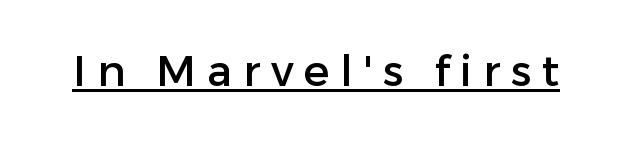
{"serif": "no", "italic": "no", "width": "normal", "stroke_contrast": "low", "x_height": "medium", "monospaced": "no", "underline": "yes", "letter_spacing": "wide", "letter_spacing_em": 0.25, "glyph_px": 43}
